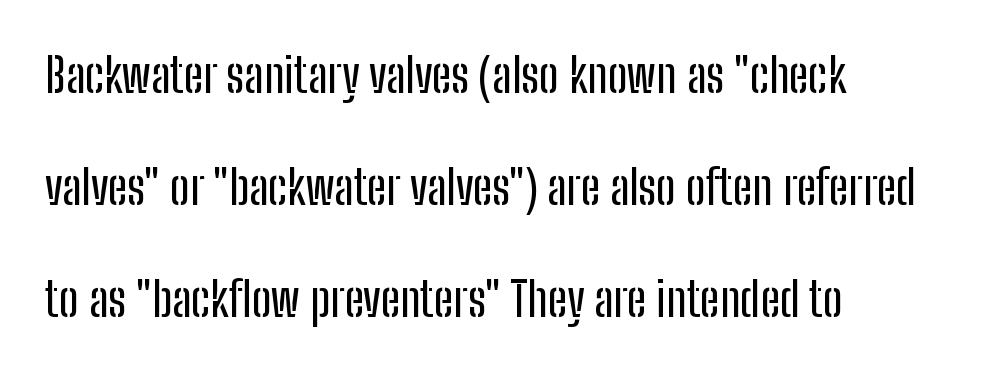
{"serif": "no", "italic": "no", "width": "condensed", "stroke_contrast": "low", "x_height": "medium", "monospaced": "no", "underline": "no", "align": "left", "line_spacing": "loose", "line_spacing_ratio": 2.33, "letter_spacing": "normal", "letter_spacing_em": 0.0, "glyph_px": 48}
